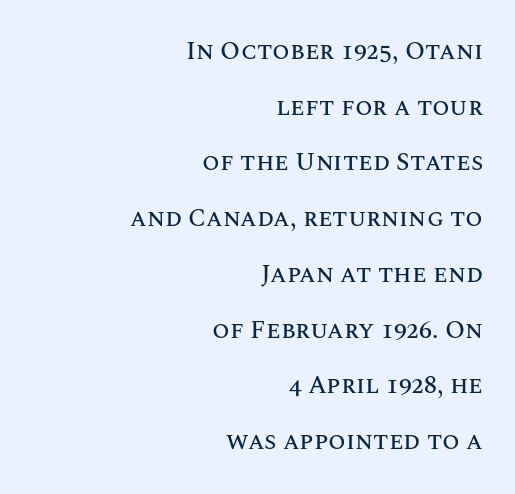
{"italic": "no", "underline": "no", "align": "right", "line_spacing": "loose", "line_spacing_ratio": 2.23, "letter_spacing": "normal", "letter_spacing_em": 0.0, "glyph_px": 25}
